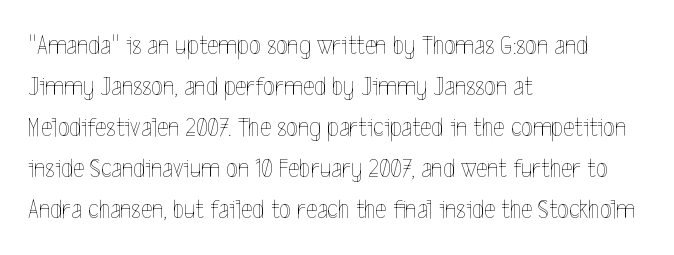
The image shows 27 px text type, upright; set left-aligned, normal line spacing (1.52x), normal letter spacing, not underlined.
